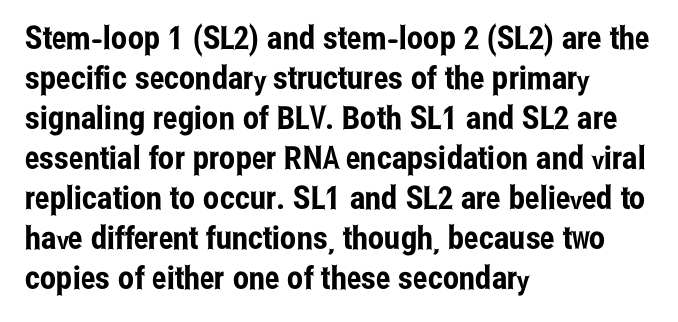
The image shows 32 px condensed sans-serif type, upright; set left-aligned, normal line spacing (1.25x), normal letter spacing, not underlined; low stroke contrast and a medium x-height.
